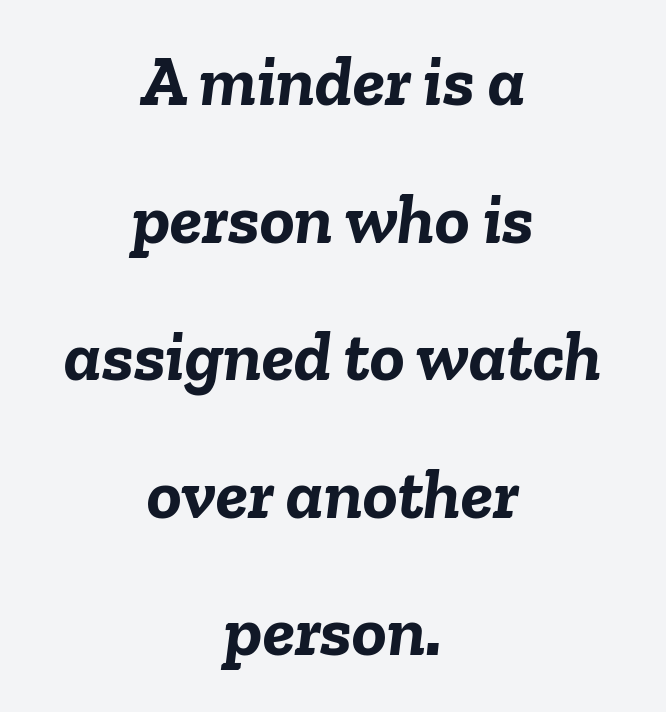
Q: Is the text bold? A: Yes.
Q: Is the text italic (slanted)? A: Yes, it leans right by about 6 degrees.
Q: Is the text underlined? A: No.
Q: How is the paragraph aligned? A: Centered.
Q: Is the spacing between letters normal or unusually wide? A: Normal.
Q: Is the spacing between lines tight, normal or loose? A: Loose.
Q: Width (condensed, normal, or wide)? A: Normal.
Q: Stroke contrast? A: Low.
Q: x-height? A: Medium.
Q: Monospaced? A: No.
